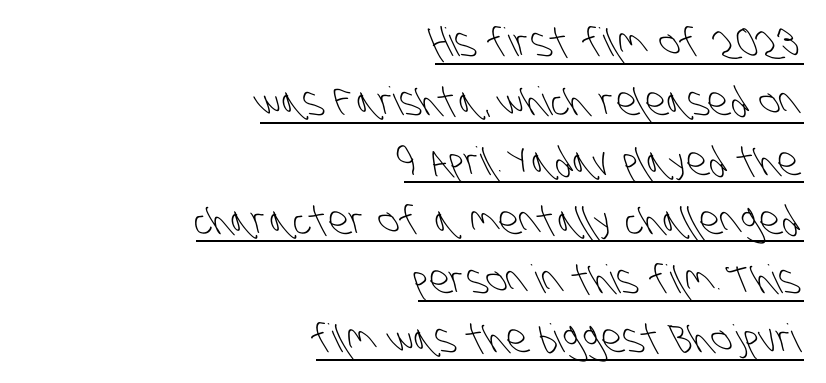
Q: Is the text bold? A: No.
Q: Is the typeface a serif or a sans-serif typeface? A: Sans-serif.
Q: Is the text underlined? A: Yes.
Q: How is the paragraph aligned? A: Right-aligned.
Q: Is the spacing between letters normal or unusually wide? A: Normal.
Q: Is the spacing between lines tight, normal or loose? A: Normal.
Q: Width (condensed, normal, or wide)? A: Condensed.
Q: Stroke contrast? A: Low.
Q: x-height? A: Large.
Q: Monospaced? A: No.
